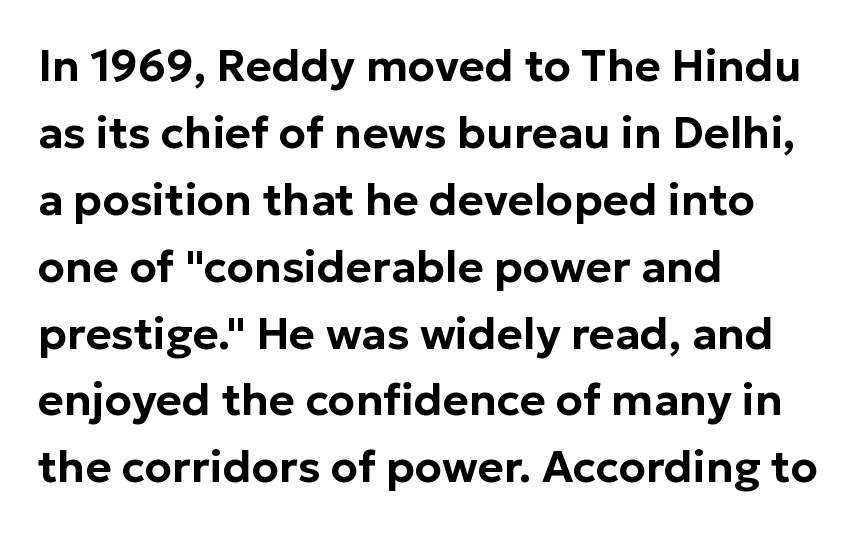
Q: Is the text italic (slanted)? A: No, it is upright.
Q: Is the typeface a serif or a sans-serif typeface? A: Sans-serif.
Q: Is the text underlined? A: No.
Q: How is the paragraph aligned? A: Left-aligned.
Q: Is the spacing between letters normal or unusually wide? A: Normal.
Q: Is the spacing between lines tight, normal or loose? A: Normal.
Q: Width (condensed, normal, or wide)? A: Normal.
Q: Stroke contrast? A: Low.
Q: x-height? A: Medium.
Q: Monospaced? A: No.
